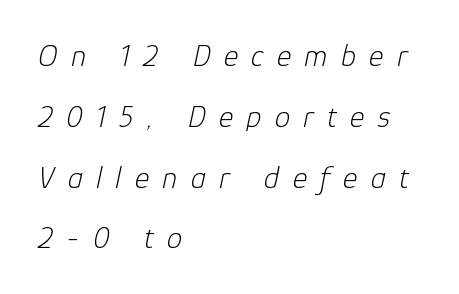
A typesetter would mark this as italic. Each word looks stretched out because of the extra space between its letters. Typeset ragged right — the left edge is the straight one. Only glyphs here, with clear space below each row.
